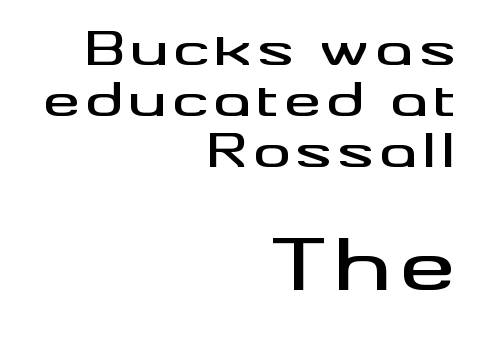
Posture: straight, roman, zero tilt. Each letter keeps its own natural width here, so spacing adapts to shape. The words here are not underlined. Look at the glyph heights: the lower group is clearly the bigger setting. The paragraph shown leans on its right margin. Horizontal bands of white between lines are thin slivers.
